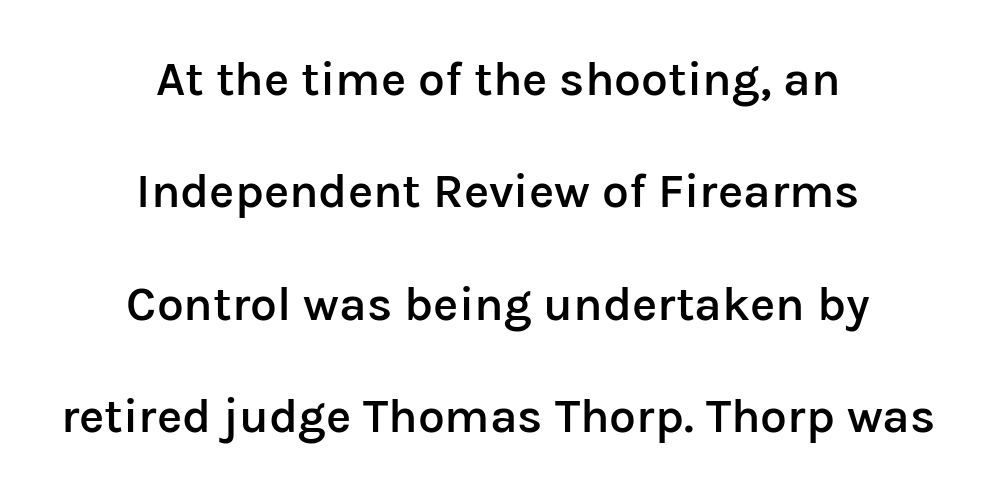
Q: Is the text bold? A: Semi-bold.
Q: Is the text italic (slanted)? A: No, it is upright.
Q: Is the typeface a serif or a sans-serif typeface? A: Sans-serif.
Q: Is the text underlined? A: No.
Q: How is the paragraph aligned? A: Centered.
Q: Is the spacing between letters normal or unusually wide? A: Normal.
Q: Is the spacing between lines tight, normal or loose? A: Loose.
Q: Width (condensed, normal, or wide)? A: Normal.
Q: Stroke contrast? A: Low.
Q: x-height? A: Medium.
Q: Monospaced? A: No.
